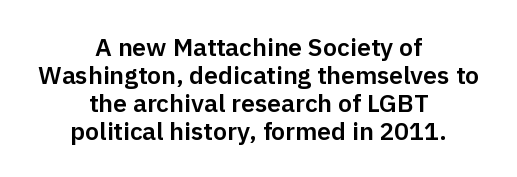
Q: Is the text italic (slanted)? A: No, it is upright.
Q: Is the text underlined? A: No.
Q: How is the paragraph aligned? A: Centered.
Q: Is the spacing between letters normal or unusually wide? A: Normal.
Q: Is the spacing between lines tight, normal or loose? A: Tight.
